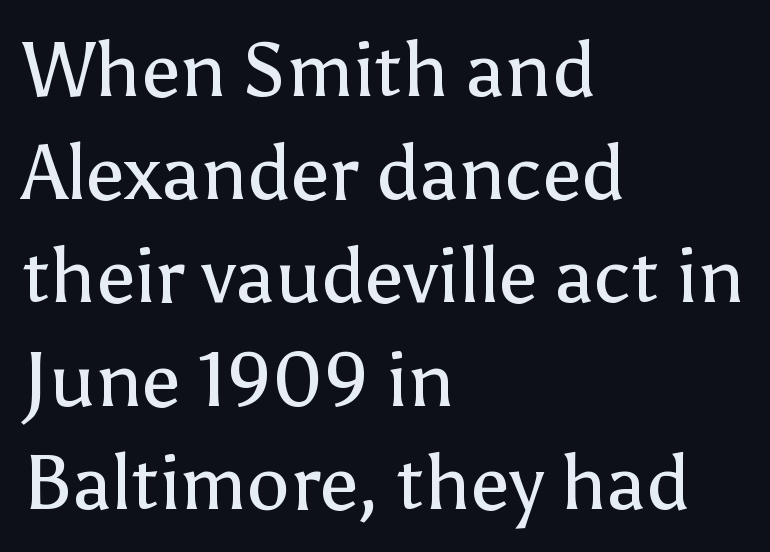
The image shows 77 px regular-weight sans-serif type, upright; set left-aligned, normal line spacing (1.34x), normal letter spacing, not underlined; low stroke contrast and a medium x-height.
